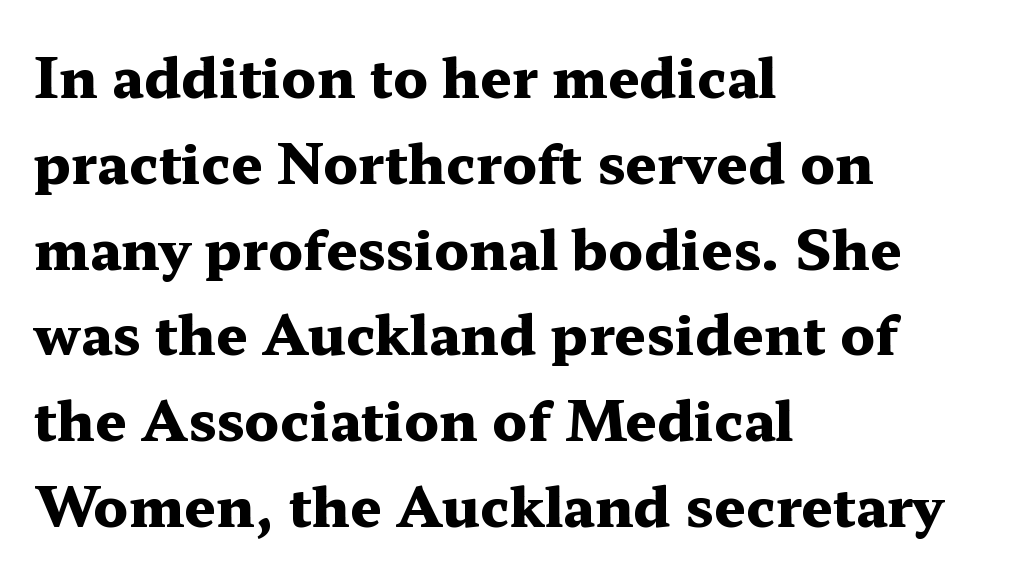
The face used here is seriffed, in the tradition of book romans. Vertically, the passage feels balanced, rows spaced as you'd expect. The font's upright variant was chosen for this text. Note the varied advance widths — an 'i' is clearly narrower than an 'm'.
